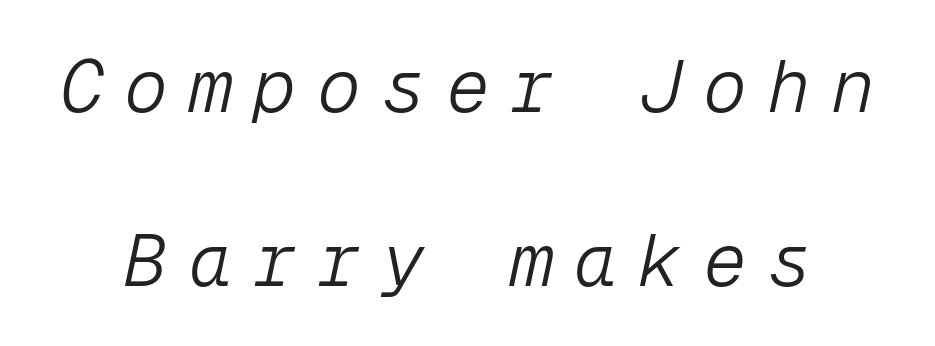
Q: Is the text bold? A: No.
Q: Is the text italic (slanted)? A: Yes, it leans right by about 12 degrees.
Q: Is the text underlined? A: No.
Q: Is the spacing between letters normal or unusually wide? A: Unusually wide.
Q: Is the spacing between lines tight, normal or loose? A: Loose.
Q: Width (condensed, normal, or wide)? A: Normal.
Q: Stroke contrast? A: Low.
Q: x-height? A: Medium.
Q: Monospaced? A: Yes.
